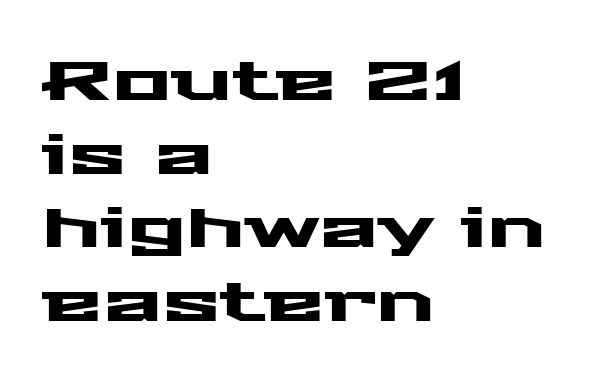
Q: Is the text italic (slanted)? A: No, it is upright.
Q: Is the typeface a serif or a sans-serif typeface? A: Sans-serif.
Q: Is the text underlined? A: No.
Q: How is the paragraph aligned? A: Left-aligned.
Q: Is the spacing between letters normal or unusually wide? A: Normal.
Q: Is the spacing between lines tight, normal or loose? A: Normal.
Q: Width (condensed, normal, or wide)? A: Wide.
Q: Stroke contrast? A: Medium.
Q: x-height? A: Medium.
Q: Monospaced? A: No.
